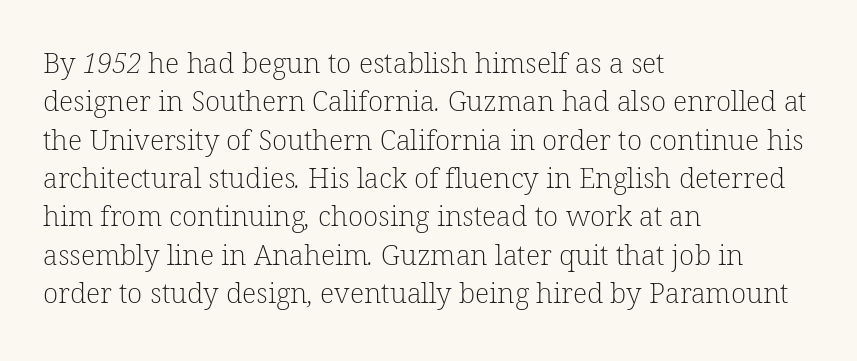
Q: Is the text bold? A: No.
Q: Is the typeface a serif or a sans-serif typeface? A: Serif.
Q: Is the text underlined? A: No.
Q: How is the paragraph aligned? A: Left-aligned.
Q: Is the spacing between letters normal or unusually wide? A: Normal.
Q: Is the spacing between lines tight, normal or loose? A: Normal.
Q: Width (condensed, normal, or wide)? A: Normal.
Q: Stroke contrast? A: Low.
Q: x-height? A: Medium.
Q: Monospaced? A: No.
